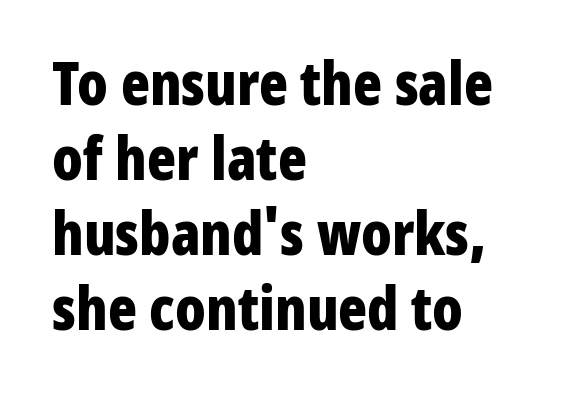
Q: Is the text bold? A: Yes.
Q: Is the text italic (slanted)? A: No, it is upright.
Q: Is the typeface a serif or a sans-serif typeface? A: Sans-serif.
Q: Is the text underlined? A: No.
Q: How is the paragraph aligned? A: Left-aligned.
Q: Is the spacing between letters normal or unusually wide? A: Normal.
Q: Is the spacing between lines tight, normal or loose? A: Normal.
Q: Width (condensed, normal, or wide)? A: Condensed.
Q: Stroke contrast? A: Low.
Q: x-height? A: Medium.
Q: Monospaced? A: No.
